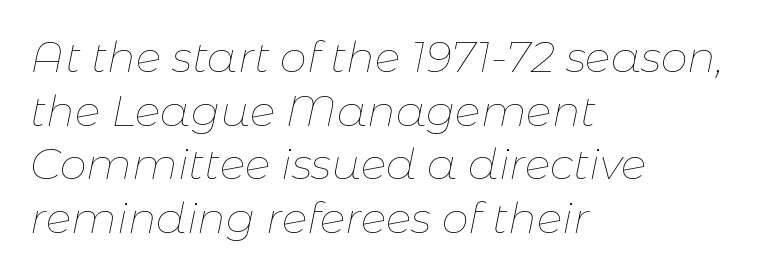
This sample uses plain, unmodified letter spacing. The passage shown is typed in a proportional face where columns would drift. The font is comparable to plain body text, perhaps lighter. Nobody drew a line under any word here. Does the lettering tilt? It does — this is italic. One-word summary of the alignment: left.
